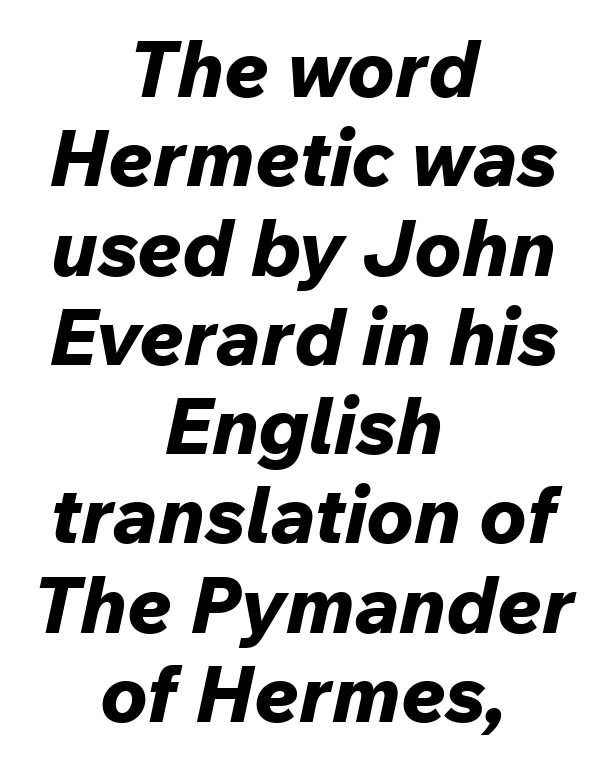
Q: Is the text bold? A: Yes.
Q: Is the text italic (slanted)? A: Yes, it leans right by about 12 degrees.
Q: Is the text underlined? A: No.
Q: How is the paragraph aligned? A: Centered.
Q: Is the spacing between letters normal or unusually wide? A: Normal.
Q: Is the spacing between lines tight, normal or loose? A: Tight.
Q: Width (condensed, normal, or wide)? A: Normal.
Q: Stroke contrast? A: Low.
Q: x-height? A: Medium.
Q: Monospaced? A: No.
